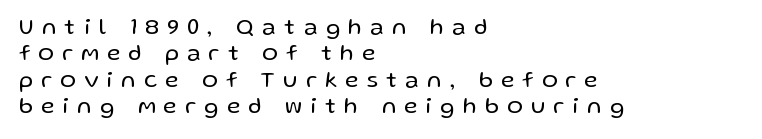
The image shows 23 px text type, upright; set left-aligned, tight line spacing (1.15x), unusually wide letter spacing (+0.37 em), not underlined.
